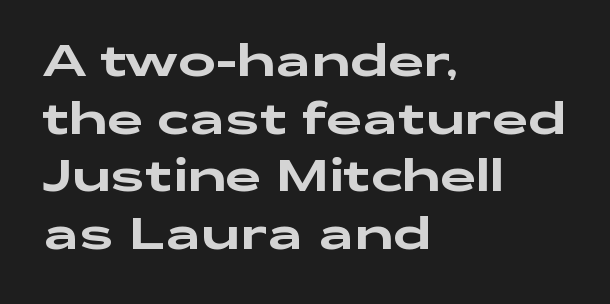
{"serif": "no", "italic": "no", "width": "wide", "stroke_contrast": "low", "x_height": "medium", "monospaced": "no", "underline": "no", "align": "left", "line_spacing": "normal", "line_spacing_ratio": 1.28, "letter_spacing": "normal", "letter_spacing_em": 0.0, "glyph_px": 45}
